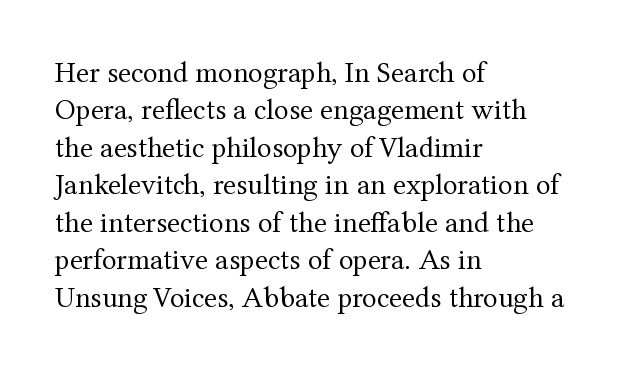
Q: Is the text bold? A: No.
Q: Is the text italic (slanted)? A: No, it is upright.
Q: Is the typeface a serif or a sans-serif typeface? A: Serif.
Q: Is the text underlined? A: No.
Q: How is the paragraph aligned? A: Left-aligned.
Q: Is the spacing between letters normal or unusually wide? A: Normal.
Q: Is the spacing between lines tight, normal or loose? A: Normal.
Q: Width (condensed, normal, or wide)? A: Normal.
Q: Stroke contrast? A: Medium.
Q: x-height? A: Medium.
Q: Monospaced? A: No.
